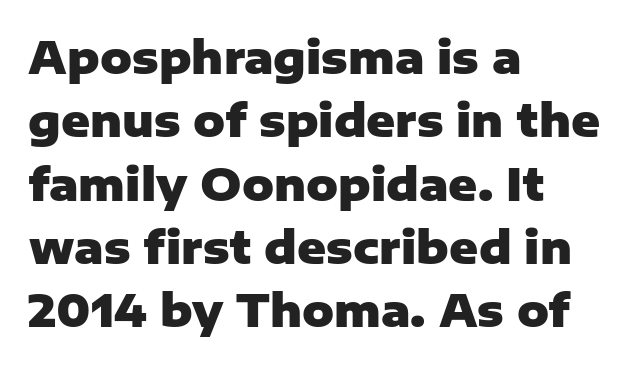
{"serif": "no", "italic": "no", "bold": "yes", "weight": "heavy", "width": "normal", "stroke_contrast": "low", "x_height": "medium", "monospaced": "no", "underline": "no", "align": "left", "line_spacing": "normal", "line_spacing_ratio": 1.44, "letter_spacing": "normal", "letter_spacing_em": 0.0, "glyph_px": 44}
